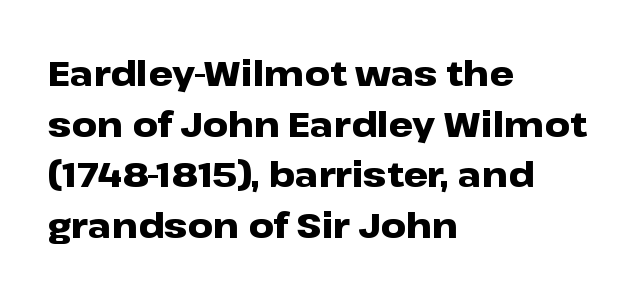
Q: Is the text bold? A: Yes.
Q: Is the text italic (slanted)? A: No, it is upright.
Q: Is the typeface a serif or a sans-serif typeface? A: Sans-serif.
Q: Is the text underlined? A: No.
Q: How is the paragraph aligned? A: Left-aligned.
Q: Is the spacing between letters normal or unusually wide? A: Normal.
Q: Is the spacing between lines tight, normal or loose? A: Normal.
Q: Width (condensed, normal, or wide)? A: Wide.
Q: Stroke contrast? A: Low.
Q: x-height? A: Medium.
Q: Monospaced? A: No.
